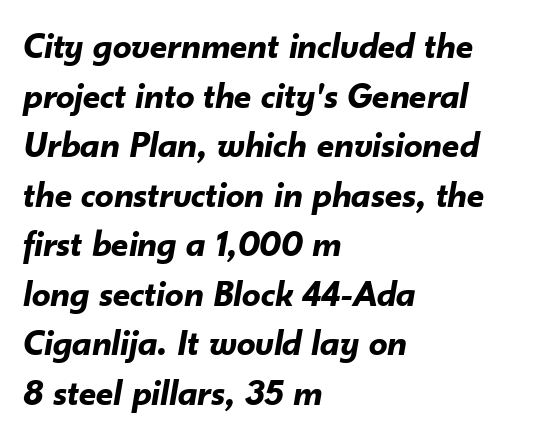
Strong, thick strokes mark this as bold type. Emphasis-style slanted type is in use. In terms of leading, this rendering sits right in the middle. You could not count columns in this text — the font is proportionally spaced. Type without underlining. In CSS terms this would be text-align: left.
